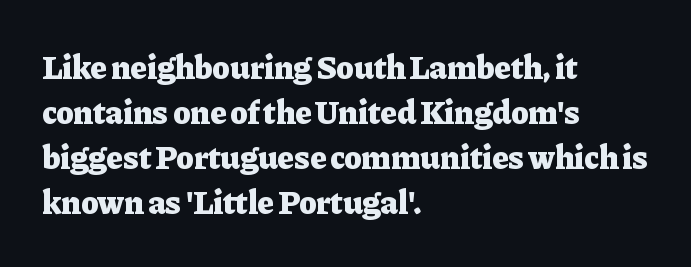
The image shows 33 px heavy serif type, upright; set left-aligned, normal line spacing (1.36x), normal letter spacing, not underlined; low stroke contrast and a medium x-height.
